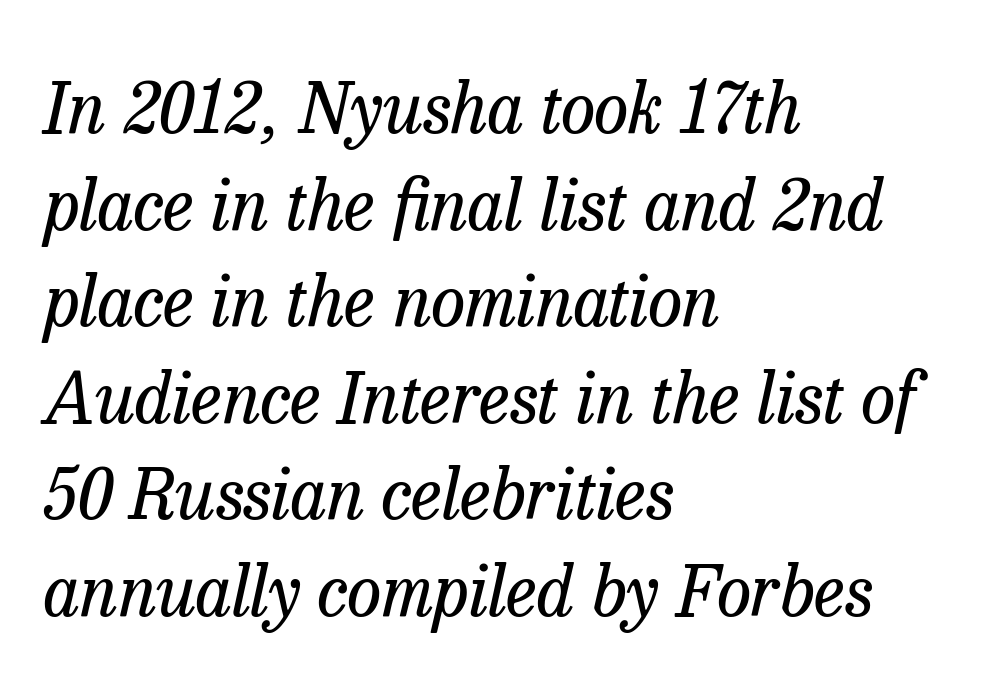
{"serif": "yes", "italic": "yes", "lean": "right", "slant_degrees": 13, "bold": "no", "weight": "regular", "width": "normal", "stroke_contrast": "low", "x_height": "medium", "monospaced": "no", "underline": "no", "align": "left", "line_spacing": "normal", "line_spacing_ratio": 1.38, "letter_spacing": "normal", "letter_spacing_em": 0.0, "glyph_px": 70}
